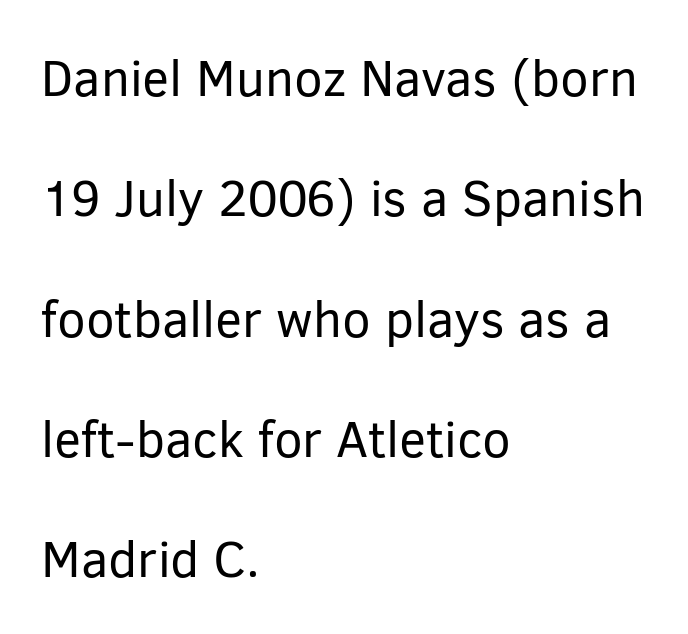
The image shows 51 px regular-weight sans-serif type, upright; set left-aligned, loose line spacing (2.36x), normal letter spacing, not underlined; low stroke contrast and a medium x-height.
